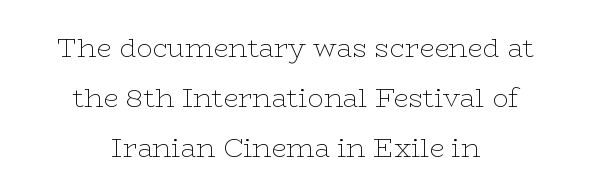
The image shows 27 px text type, upright; set centered, line spacing 1.85x, normal letter spacing, not underlined.
